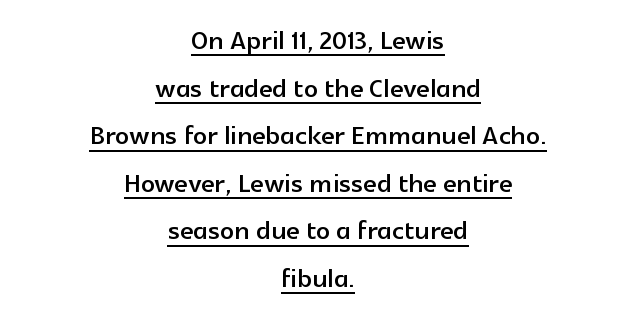
{"serif": "no", "italic": "no", "width": "normal", "x_height": "medium", "monospaced": "no", "underline": "yes", "align": "center", "line_spacing": "normal", "line_spacing_ratio": 1.36, "letter_spacing": "normal", "letter_spacing_em": 0.0, "glyph_px": 35}
